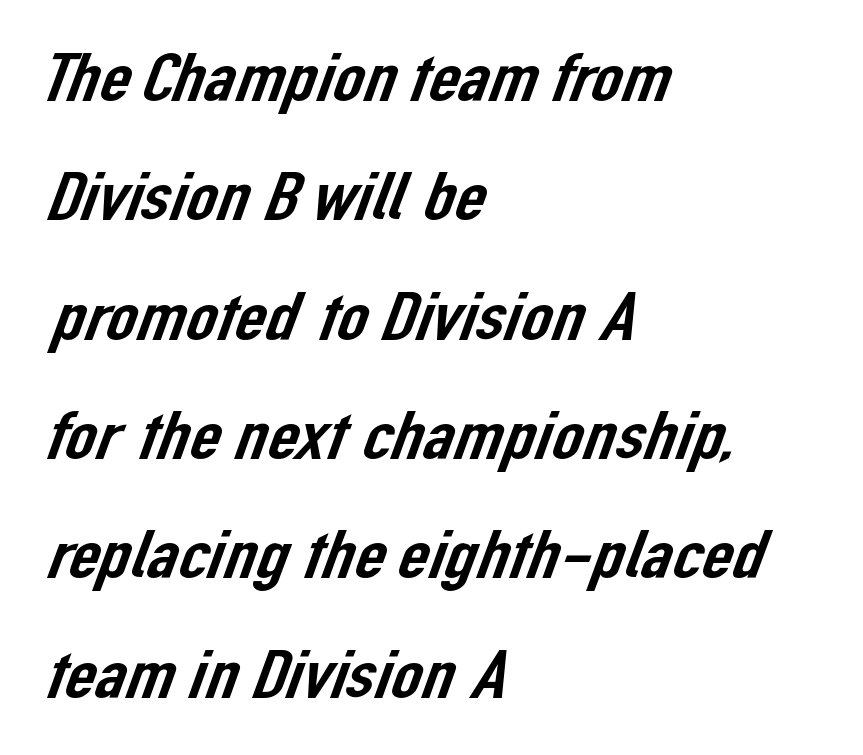
{"serif": "no", "width": "normal", "stroke_contrast": "low", "x_height": "medium", "monospaced": "no", "underline": "no", "align": "left", "line_spacing_ratio": 1.73, "letter_spacing": "normal", "letter_spacing_em": 0.0, "glyph_px": 69}
